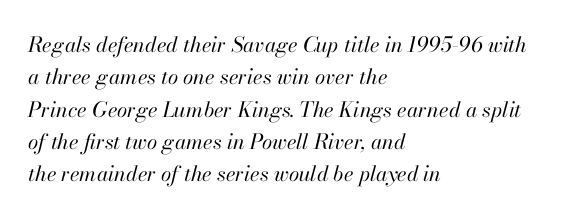
Q: Is the text bold? A: No.
Q: Is the text italic (slanted)? A: Yes, it leans right by about 13 degrees.
Q: Is the text underlined? A: No.
Q: How is the paragraph aligned? A: Left-aligned.
Q: Is the spacing between letters normal or unusually wide? A: Normal.
Q: Is the spacing between lines tight, normal or loose? A: Normal.
